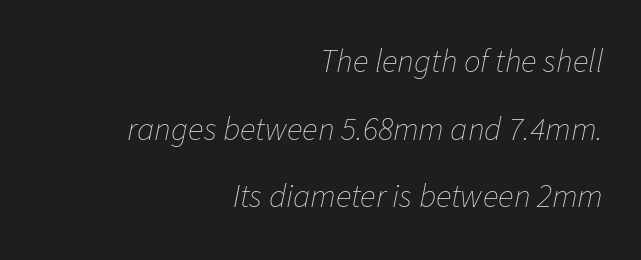
Q: Is the text bold? A: No.
Q: Is the text italic (slanted)? A: Yes, it leans right by about 11 degrees.
Q: Is the text underlined? A: No.
Q: How is the paragraph aligned? A: Right-aligned.
Q: Is the spacing between letters normal or unusually wide? A: Normal.
Q: Is the spacing between lines tight, normal or loose? A: Loose.
Q: Width (condensed, normal, or wide)? A: Normal.
Q: Stroke contrast? A: Low.
Q: x-height? A: Medium.
Q: Monospaced? A: No.
